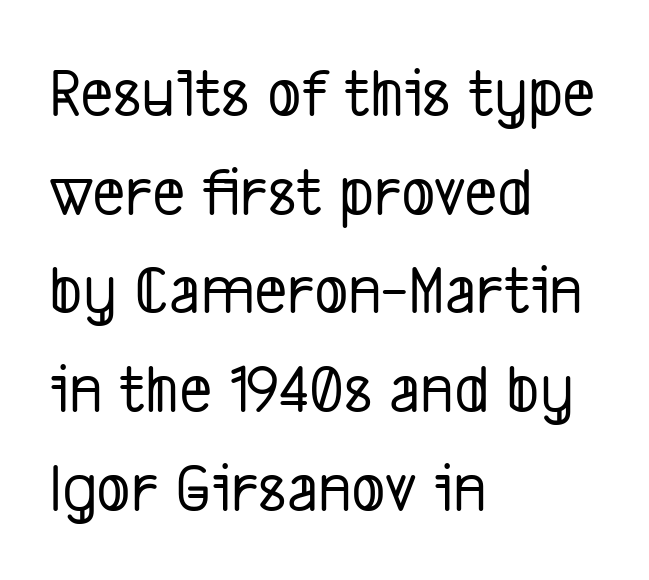
Q: Is the typeface a serif or a sans-serif typeface? A: Sans-serif.
Q: Is the text underlined? A: No.
Q: How is the paragraph aligned? A: Left-aligned.
Q: Is the spacing between letters normal or unusually wide? A: Normal.
Q: Is the spacing between lines tight, normal or loose? A: Normal.
Q: Width (condensed, normal, or wide)? A: Condensed.
Q: Stroke contrast? A: Low.
Q: x-height? A: Medium.
Q: Monospaced? A: No.
